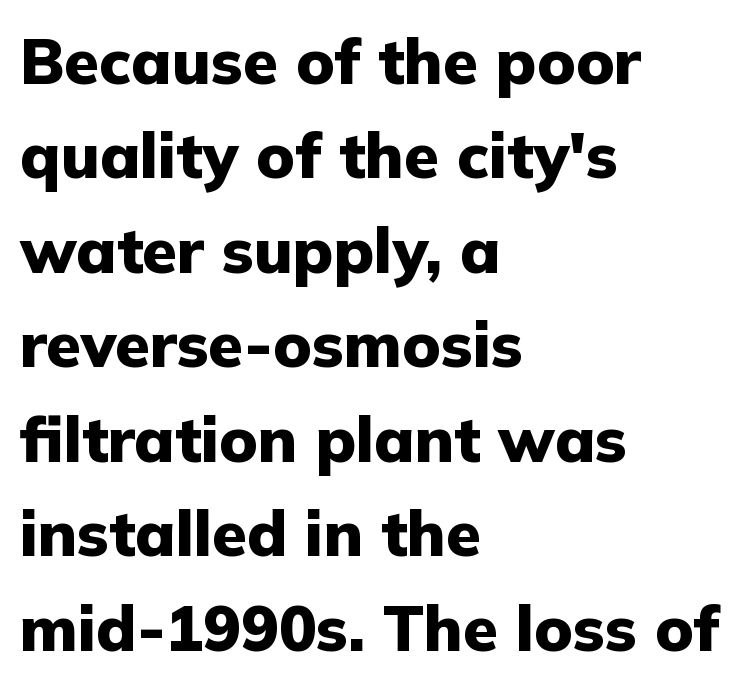
The image shows 63 px heavy sans-serif type, upright; set left-aligned, normal line spacing (1.5x), normal letter spacing, not underlined; low stroke contrast and a medium x-height.
